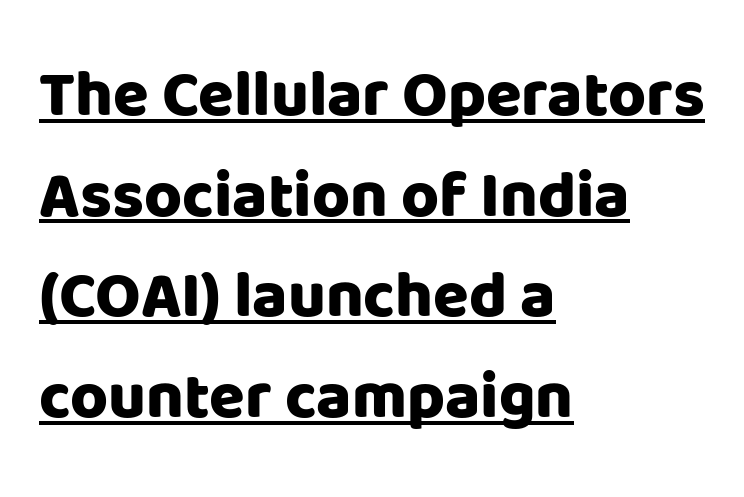
The image shows 65 px heavy sans-serif type, upright; set left-aligned, normal line spacing (1.55x), normal letter spacing, underlined; low stroke contrast and a large x-height.
